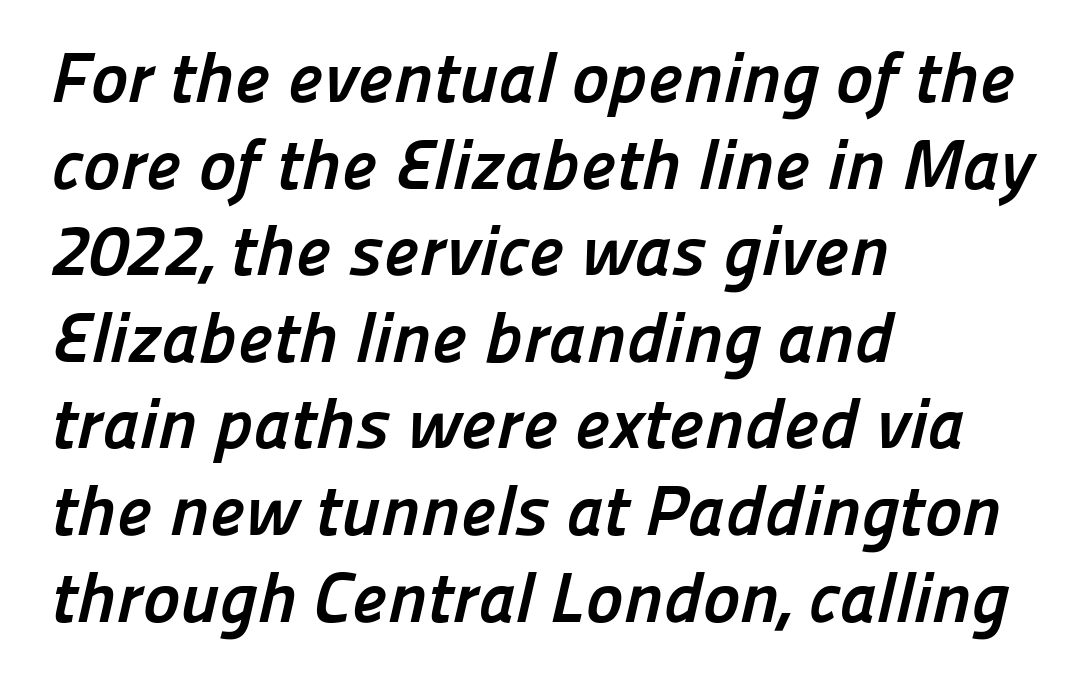
Q: Is the text bold? A: Yes.
Q: Is the typeface a serif or a sans-serif typeface? A: Sans-serif.
Q: Is the text underlined? A: No.
Q: How is the paragraph aligned? A: Left-aligned.
Q: Is the spacing between letters normal or unusually wide? A: Normal.
Q: Width (condensed, normal, or wide)? A: Normal.
Q: Stroke contrast? A: Low.
Q: x-height? A: Medium.
Q: Monospaced? A: No.
